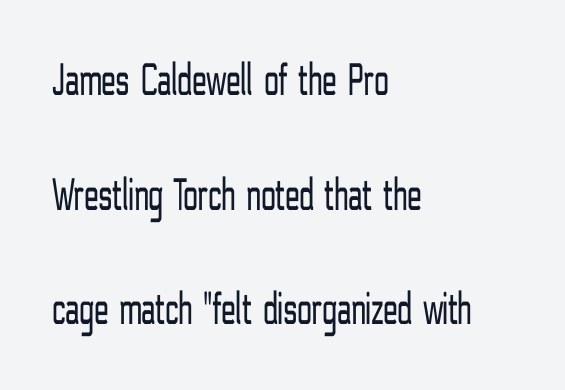
The image shows 47 px light, condensed sans-serif type, upright; set left-aligned, loose line spacing (2.44x), normal letter spacing, not underlined; low stroke contrast and a medium x-height.
